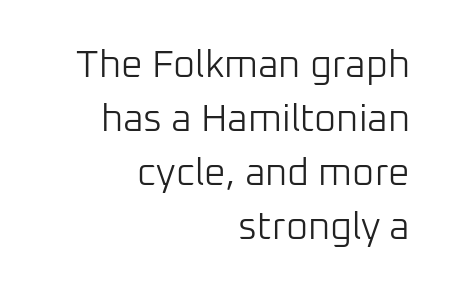
The image shows 38 px light sans-serif type, upright; set right-aligned, normal line spacing (1.42x), normal letter spacing, not underlined; low stroke contrast and a medium x-height.
